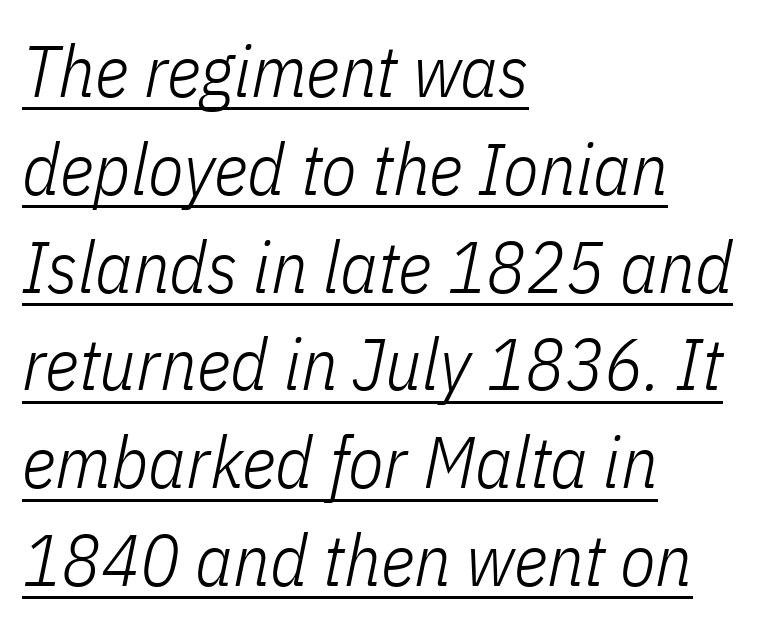
Slanted lettering throughout. The weight would be labelled regular, book, light, or lighter still. These lines are rendered in a variable-pitch font. The leading is moderate, giving the passage an even texture. The glyphs are accompanied by a horizontal stroke just below them.
